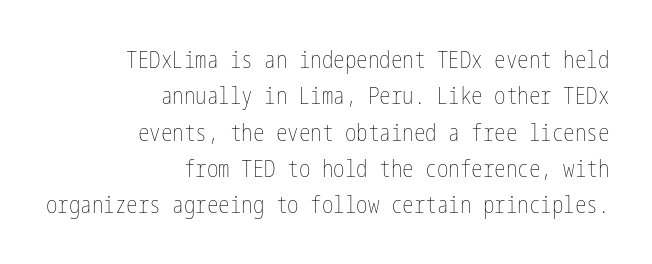
The image shows 23 px text type, upright; set right-aligned, normal line spacing (1.58x), normal letter spacing, not underlined.
